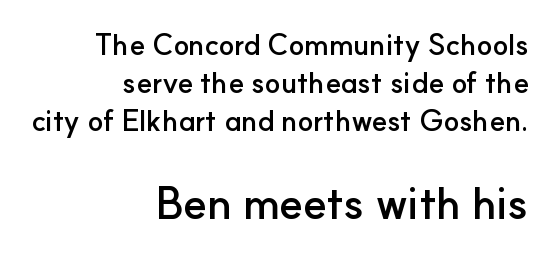
Compared with typical body copy, the letter spacing here is the same. What kind of face is this? One without serifs — a sans. The typesetting leans heavy: a genuine bold. Check under the words: just untouched page. Posture: straight, roman, zero tilt.
